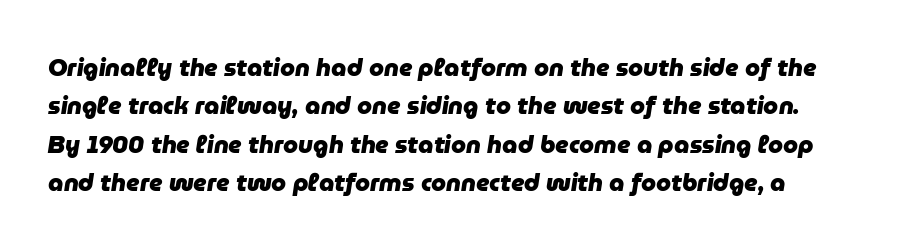
Between one letter and the next there's only the usual sliver of space. Weight: bold. The lettering tilts uniformly, giving the passage an italic look. If you measured baseline to baseline, you'd find a middling distance. The words here are not underlined.
